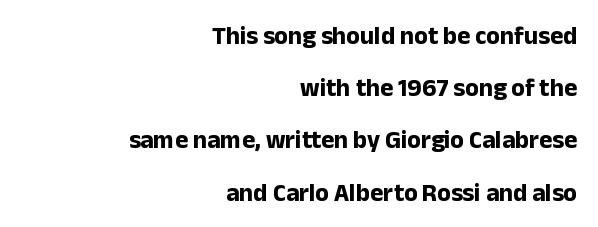
{"italic": "no", "bold": "yes", "underline": "no", "align": "right", "line_spacing": "loose", "line_spacing_ratio": 2.09, "letter_spacing": "normal", "letter_spacing_em": 0.0, "glyph_px": 25}
